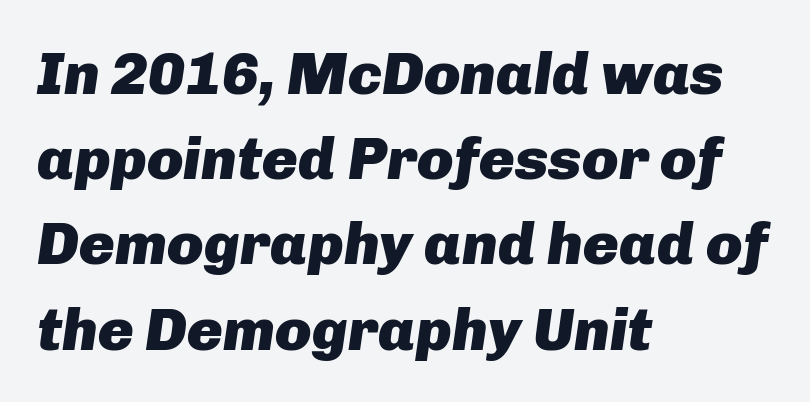
Does the lettering tilt? It does — this is italic. Students, note that the glyphs here touch the page at normal intervals. Rule under the text: the space is simply empty. Each glyph is drawn with heavy, bold strokes. The leading is moderate, giving the passage an even texture. Left-aligned paragraph, ragged on the right.
